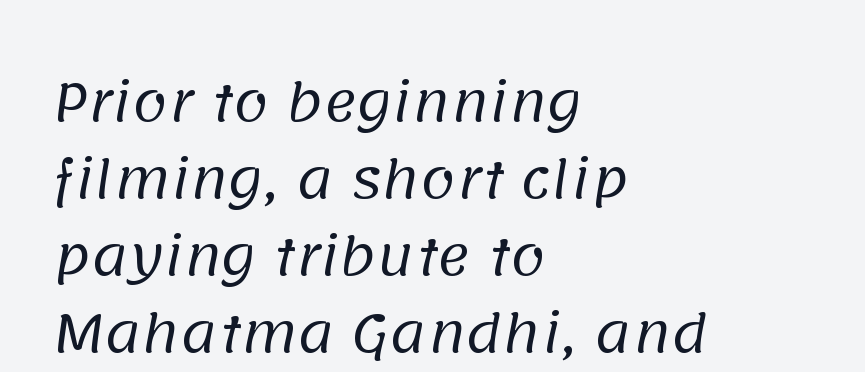
The image shows 51 px regular-weight sans-serif type; set left-aligned, normal line spacing (1.51x), normal letter spacing, not underlined; low stroke contrast and a large x-height.
